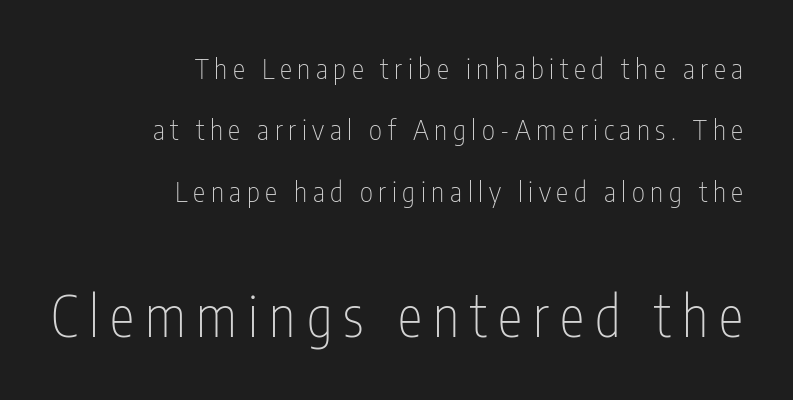
Horizontal bands of white between lines are thick stripes. The font is comparable to plain body text, perhaps lighter. Just letters on the line, the space beneath them empty. The font's upright variant was chosen for this text. Reading top to bottom, the characters get bigger at the block break.
